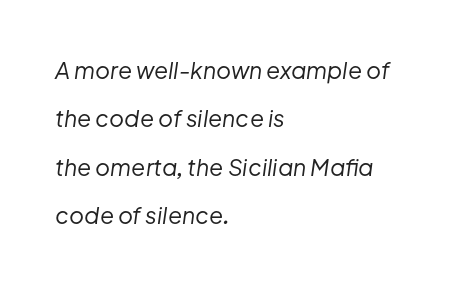
The image shows 23 px text type, italic (leaning right); set left-aligned, loose line spacing (2.1x), normal letter spacing, not underlined.
